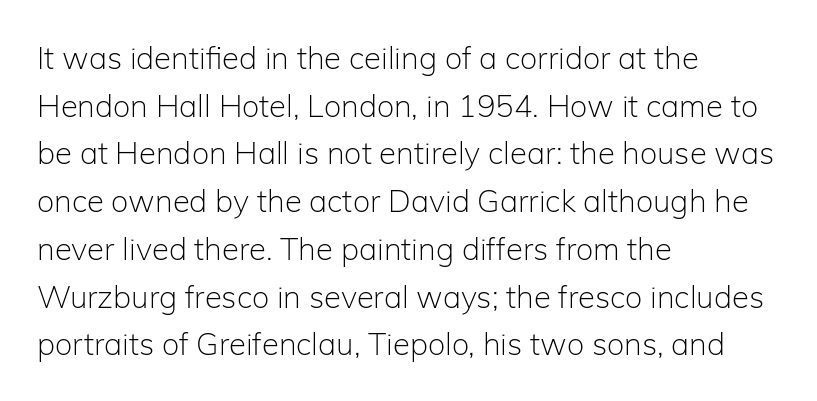
Q: Is the text bold? A: No.
Q: Is the text italic (slanted)? A: No, it is upright.
Q: Is the typeface a serif or a sans-serif typeface? A: Sans-serif.
Q: Is the text underlined? A: No.
Q: How is the paragraph aligned? A: Left-aligned.
Q: Is the spacing between letters normal or unusually wide? A: Normal.
Q: Is the spacing between lines tight, normal or loose? A: Normal.
Q: Width (condensed, normal, or wide)? A: Normal.
Q: Stroke contrast? A: Low.
Q: x-height? A: Medium.
Q: Monospaced? A: No.
